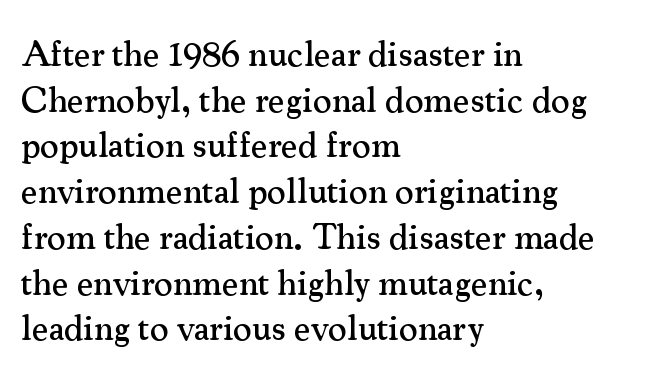
The image shows 36 px serif type, upright; set left-aligned, normal line spacing (1.27x), normal letter spacing, not underlined; medium stroke contrast and a small x-height.
